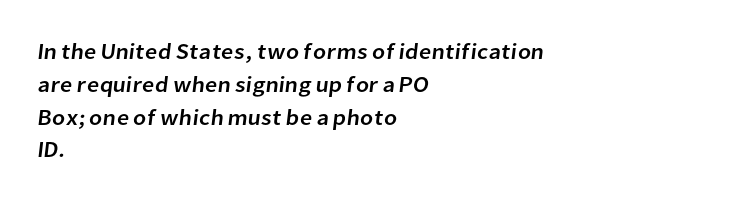
Q: Is the text underlined? A: No.
Q: How is the paragraph aligned? A: Left-aligned.
Q: Is the spacing between letters normal or unusually wide? A: Normal.
Q: Is the spacing between lines tight, normal or loose? A: Normal.
